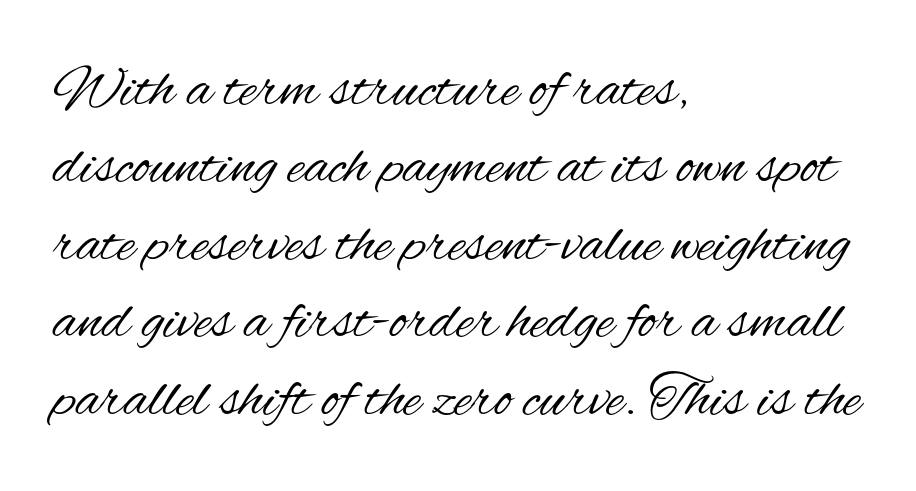
{"serif": "no", "bold": "no", "weight": "regular", "width": "condensed", "stroke_contrast": "medium", "x_height": "small", "monospaced": "no", "underline": "no", "align": "left", "line_spacing": "normal", "line_spacing_ratio": 1.29, "letter_spacing": "normal", "letter_spacing_em": 0.0, "glyph_px": 60}
